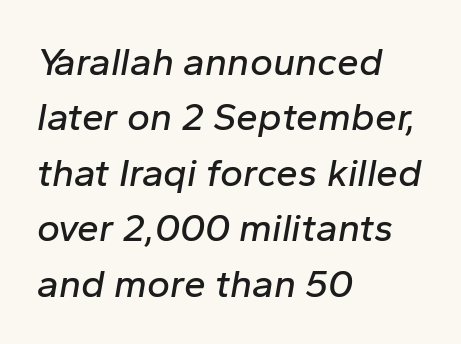
The image shows 39 px text type, italic (leaning right); set left-aligned, normal line spacing (1.42x), normal letter spacing, not underlined; low stroke contrast and a medium x-height.
